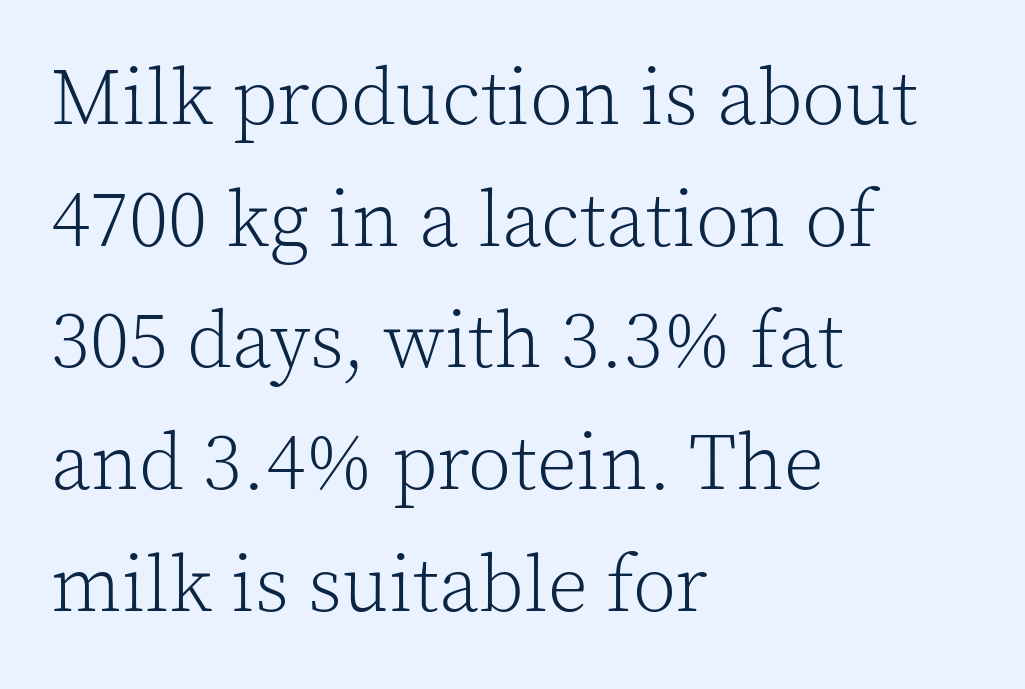
The passage is arranged the way most books set body copy — flush left. Characters follow at the spacing the type designer built in. Is the type heavy? It reads as light-to-regular instead. Old-style or modern, the face here clearly has serifs. Clear beneath every line of the passage.
